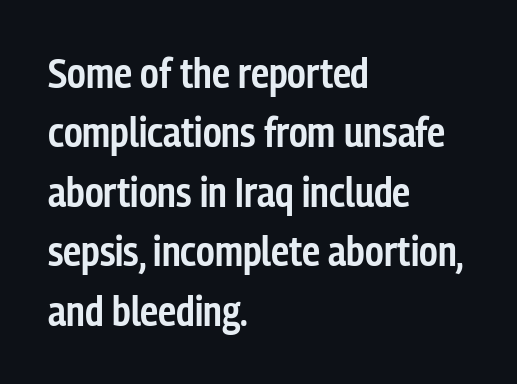
Q: Is the text bold? A: Semi-bold.
Q: Is the text italic (slanted)? A: No, it is upright.
Q: Is the typeface a serif or a sans-serif typeface? A: Sans-serif.
Q: Is the text underlined? A: No.
Q: How is the paragraph aligned? A: Left-aligned.
Q: Is the spacing between letters normal or unusually wide? A: Normal.
Q: Is the spacing between lines tight, normal or loose? A: Normal.
Q: Width (condensed, normal, or wide)? A: Condensed.
Q: Stroke contrast? A: Low.
Q: x-height? A: Medium.
Q: Monospaced? A: No.
